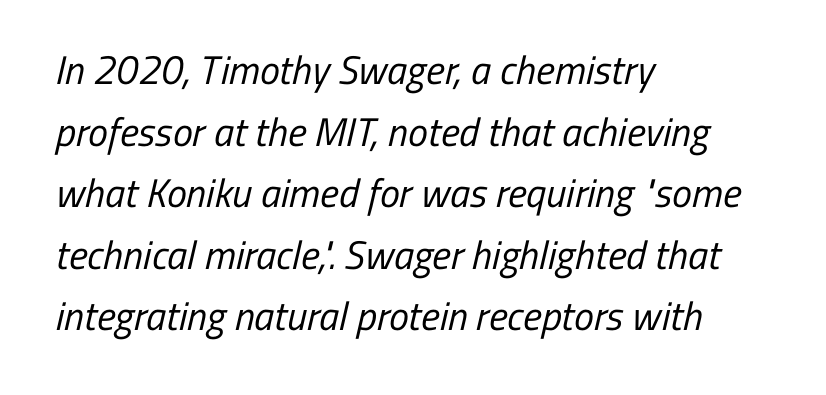
The paragraph shown leans on its left margin. Examine the stroke ends and you'll find no serifs. The face used here is rendered with its standard letterfit. Interline gaps are of average width in this sample.
